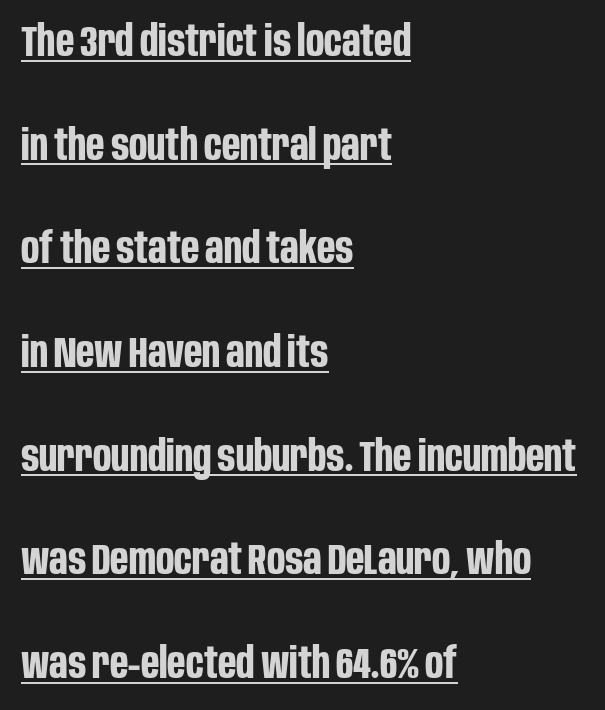
{"serif": "no", "italic": "no", "bold": "yes", "weight": "bold", "width": "condensed", "stroke_contrast": "low", "x_height": "large", "monospaced": "no", "underline": "yes", "align": "left", "line_spacing": "loose", "line_spacing_ratio": 2.41, "letter_spacing": "normal", "letter_spacing_em": 0.0, "glyph_px": 43}
